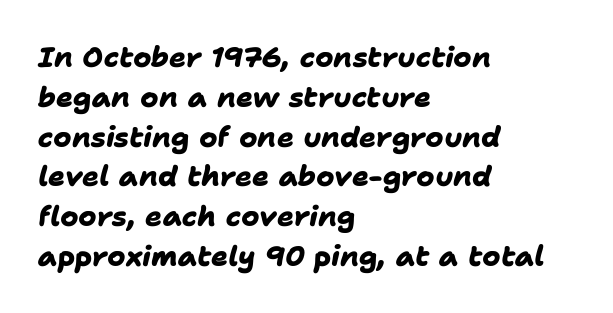
Q: Is the text bold? A: Yes.
Q: Is the typeface a serif or a sans-serif typeface? A: Sans-serif.
Q: Is the text underlined? A: No.
Q: How is the paragraph aligned? A: Left-aligned.
Q: Is the spacing between letters normal or unusually wide? A: Normal.
Q: Is the spacing between lines tight, normal or loose? A: Normal.
Q: Width (condensed, normal, or wide)? A: Normal.
Q: Stroke contrast? A: Low.
Q: x-height? A: Medium.
Q: Monospaced? A: No.
